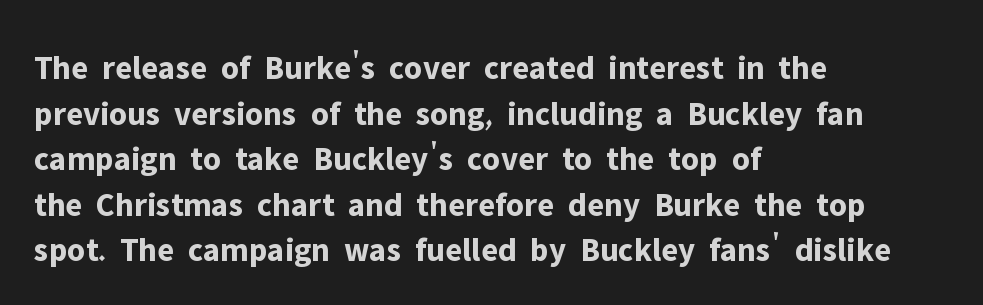
The image shows 34 px bold sans-serif type, upright; set left-aligned, normal line spacing (1.34x), normal letter spacing, not underlined; low stroke contrast and a medium x-height.
